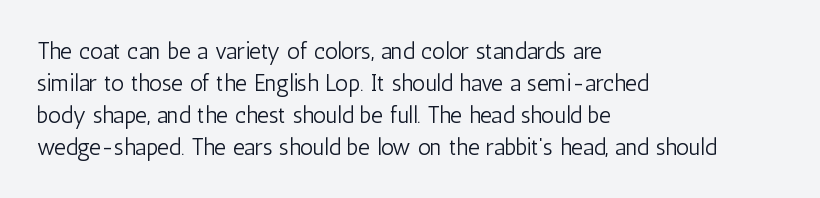
The image shows 23 px text type, upright; set left-aligned, normal line spacing (1.39x), normal letter spacing, not underlined.
